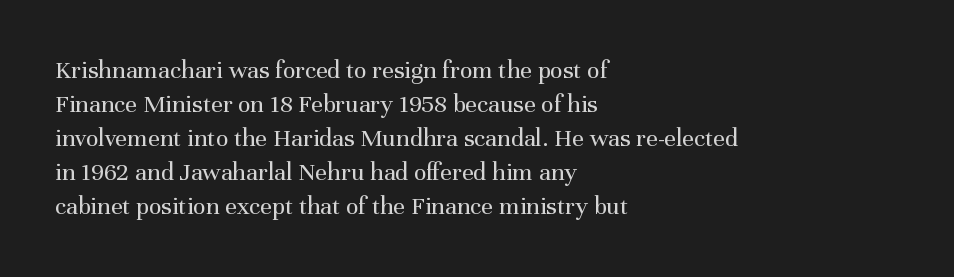
{"italic": "no", "bold": "no", "underline": "no", "align": "left", "line_spacing": "normal", "line_spacing_ratio": 1.31, "letter_spacing": "normal", "letter_spacing_em": 0.0, "glyph_px": 26}
